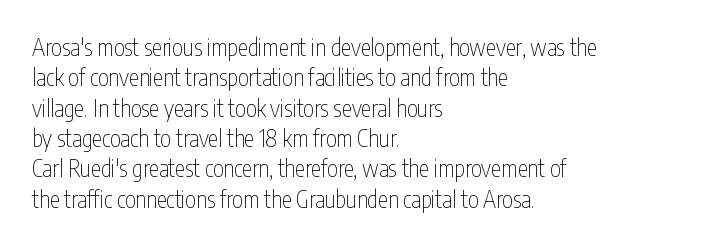
The image shows 23 px text type, upright; set left-aligned, normal line spacing (1.32x), normal letter spacing, not underlined.
